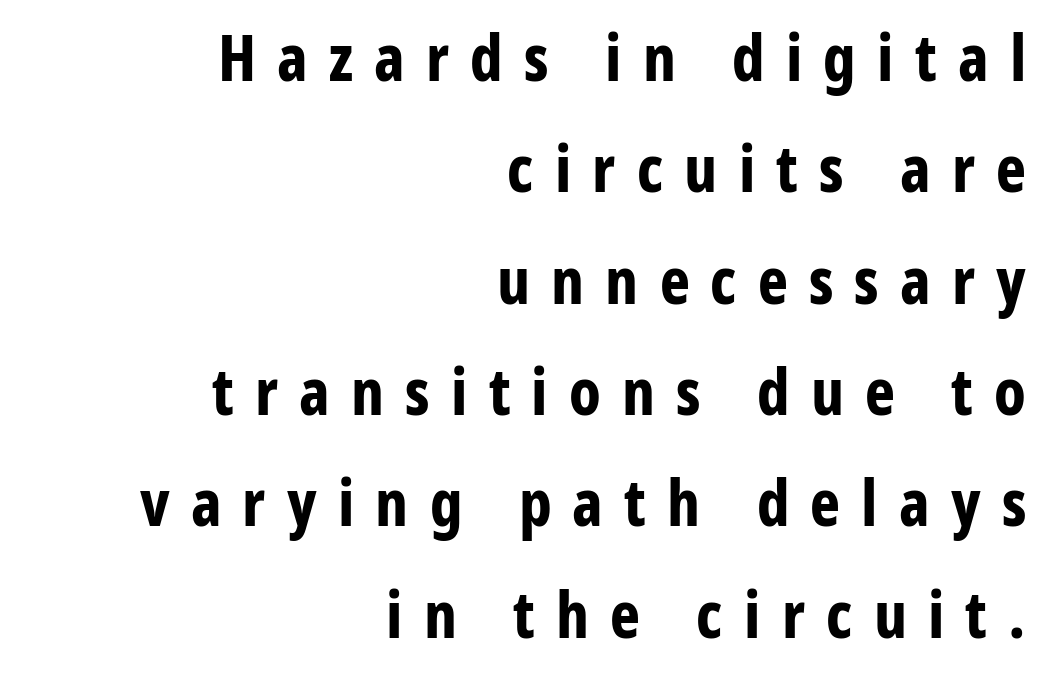
The image shows 64 px bold, condensed sans-serif type, upright; set right-aligned, line spacing 1.74x, unusually wide letter spacing (+0.33 em), not underlined; low stroke contrast and a medium x-height.
